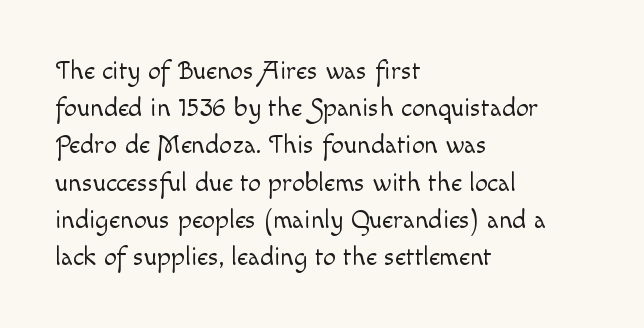
{"italic": "no", "bold": "no", "underline": "no", "align": "left", "line_spacing": "normal", "line_spacing_ratio": 1.43, "letter_spacing": "normal", "letter_spacing_em": 0.0, "glyph_px": 26}
